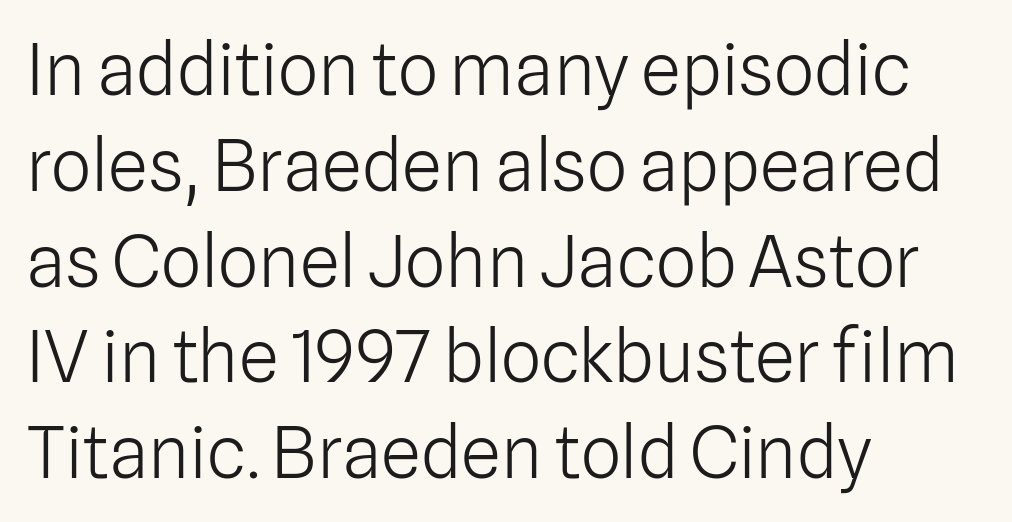
{"serif": "no", "italic": "no", "bold": "no", "weight": "light", "width": "normal", "stroke_contrast": "low", "x_height": "medium", "monospaced": "no", "underline": "no", "align": "left", "line_spacing": "normal", "line_spacing_ratio": 1.33, "letter_spacing": "normal", "letter_spacing_em": 0.0, "glyph_px": 72}
